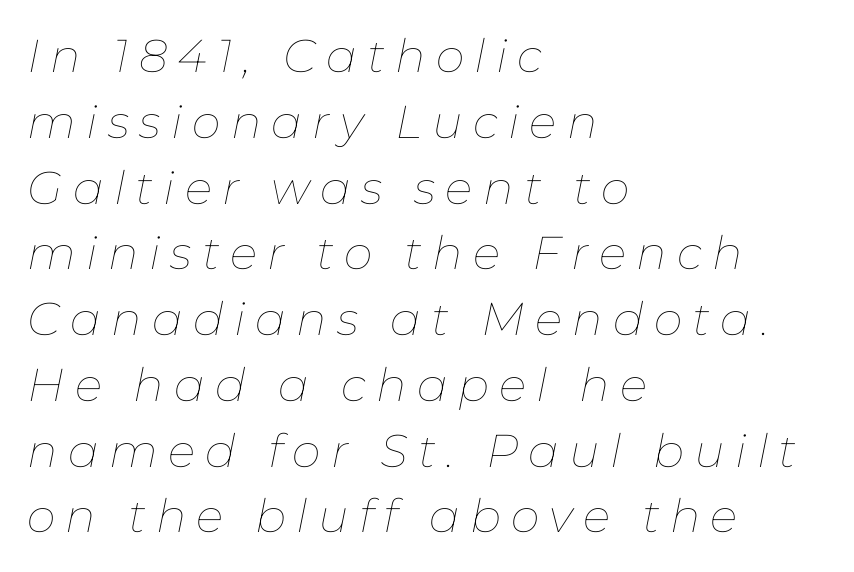
{"italic": "yes", "lean": "right", "slant_degrees": 11, "bold": "no", "weight": "thin", "width": "normal", "stroke_contrast": "low", "x_height": "medium", "monospaced": "no", "underline": "no", "align": "left", "line_spacing": "normal", "line_spacing_ratio": 1.43, "letter_spacing": "wide", "letter_spacing_em": 0.22, "glyph_px": 46}
